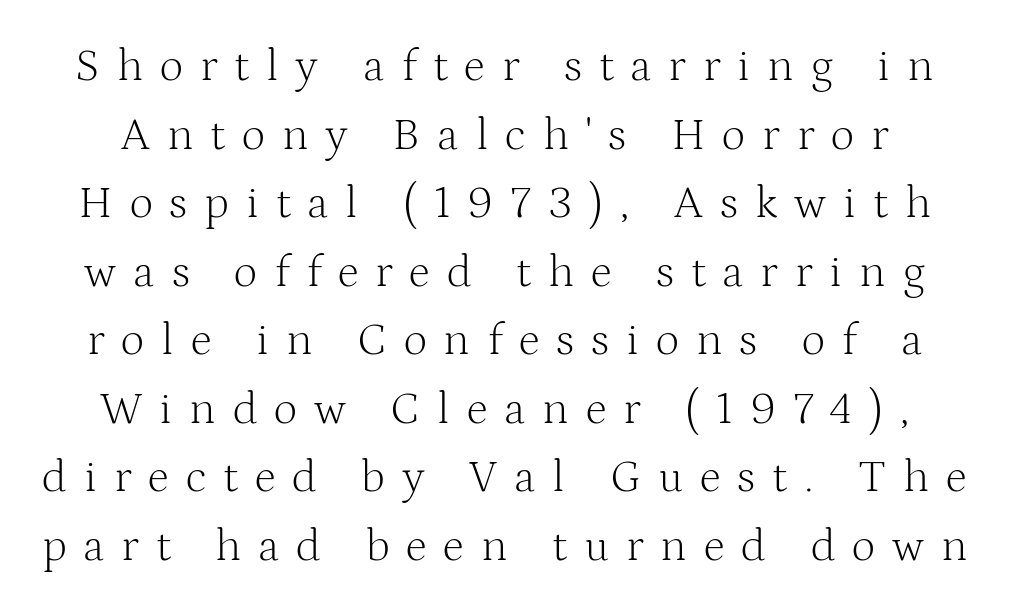
Q: Is the text bold? A: No.
Q: Is the text italic (slanted)? A: No, it is upright.
Q: Is the typeface a serif or a sans-serif typeface? A: Serif.
Q: Is the text underlined? A: No.
Q: Is the spacing between letters normal or unusually wide? A: Unusually wide.
Q: Is the spacing between lines tight, normal or loose? A: Normal.
Q: Width (condensed, normal, or wide)? A: Normal.
Q: Stroke contrast? A: Medium.
Q: x-height? A: Medium.
Q: Monospaced? A: No.
